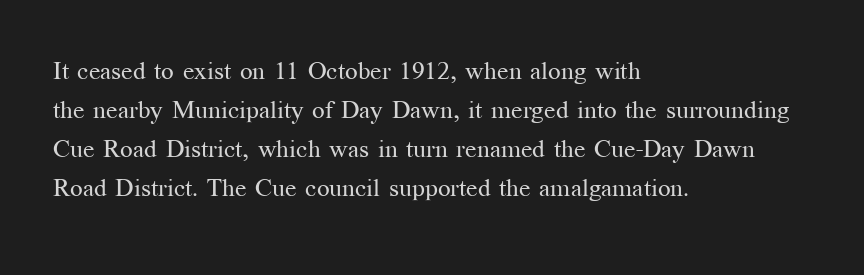
The image shows 25 px text type, upright; set left-aligned, normal line spacing (1.56x), normal letter spacing, not underlined.
